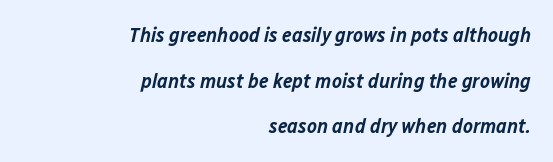
The image shows 21 px text type, italic (leaning right); set right-aligned, loose line spacing (2.17x), normal letter spacing, not underlined.
